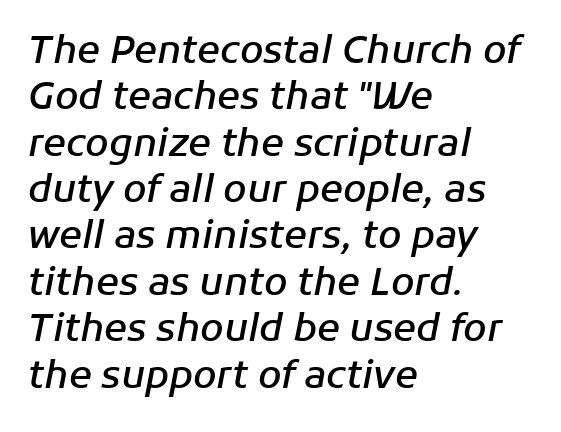
Q: Is the text bold? A: Semi-bold.
Q: Is the text italic (slanted)? A: Yes, it leans right by about 11 degrees.
Q: Is the text underlined? A: No.
Q: How is the paragraph aligned? A: Left-aligned.
Q: Is the spacing between letters normal or unusually wide? A: Normal.
Q: Width (condensed, normal, or wide)? A: Normal.
Q: Stroke contrast? A: Low.
Q: x-height? A: Medium.
Q: Monospaced? A: No.
